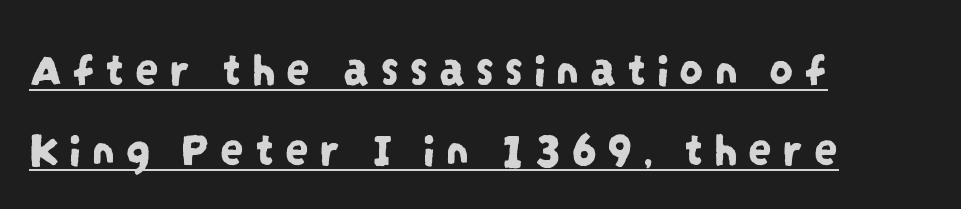
Regular leading. Nothing sits at the stroke ends, so this counts as sans-serif. Between one letter and the next there's a generous, obvious gap. A student would call this left alignment; a typographer would say flush left, rag right. Has an underline been added? It has. Character widths vary here, with narrow letters taking less room than wide ones.
